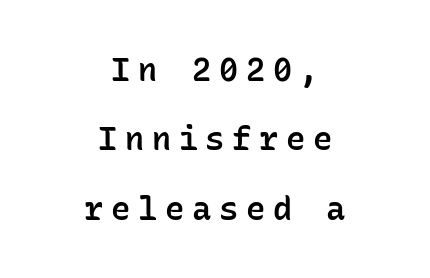
{"serif": "no", "italic": "no", "bold": "semi", "weight": "semibold", "width": "normal", "stroke_contrast": "low", "x_height": "medium", "monospaced": "yes", "underline": "no", "align": "center", "line_spacing": "loose", "line_spacing_ratio": 2.17, "letter_spacing": "wide", "letter_spacing_em": 0.24, "glyph_px": 32}
